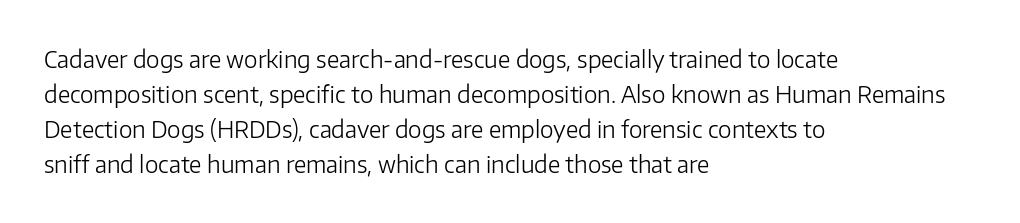
{"italic": "no", "bold": "no", "underline": "no", "align": "left", "line_spacing": "normal", "line_spacing_ratio": 1.52, "letter_spacing": "normal", "letter_spacing_em": 0.0, "glyph_px": 23}
